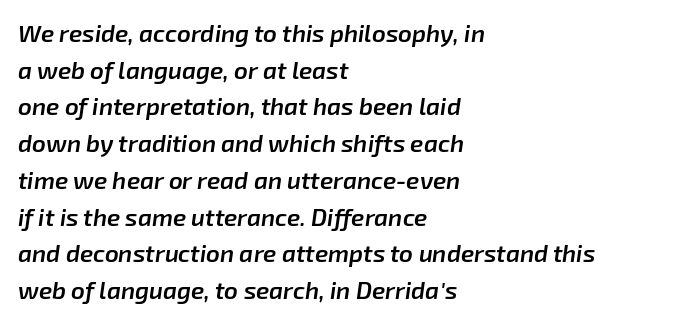
Check under the words: just untouched page. Its strokes are somewhat broadened, the hallmark of semibold type. Slanted lettering throughout. The vertical gap from one line to the next is medium. The horizontal fit of the characters is conventional and even.
